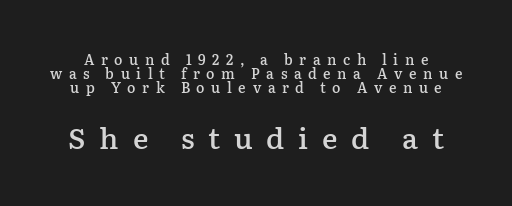
Here the second block reads like a headline and the first like body copy. Spacing verdict: proportional, widths tailored to each character. The type sits square on the baseline with zero lean. Horizontal bands of white between lines are thin slivers. The font family rendered here belongs to the serif group. Weight: semibold (demi).
